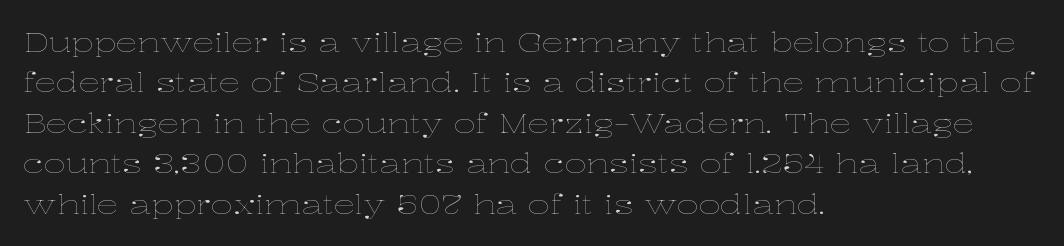
Q: Is the text bold? A: No.
Q: Is the text italic (slanted)? A: No, it is upright.
Q: Is the text underlined? A: No.
Q: How is the paragraph aligned? A: Left-aligned.
Q: Is the spacing between letters normal or unusually wide? A: Normal.
Q: Is the spacing between lines tight, normal or loose? A: Normal.
